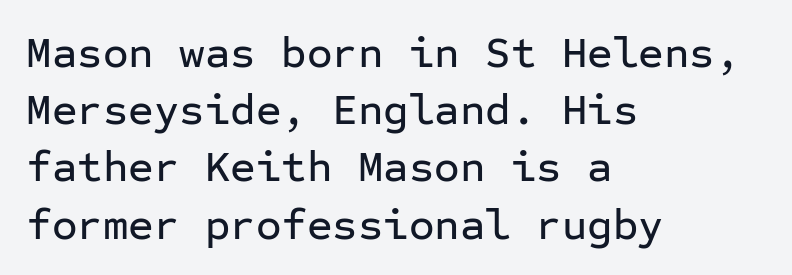
{"serif": "no", "italic": "no", "width": "normal", "stroke_contrast": "low", "x_height": "medium", "monospaced": "yes", "underline": "no", "align": "left", "line_spacing": "normal", "line_spacing_ratio": 1.3, "letter_spacing": "normal", "letter_spacing_em": 0.0, "glyph_px": 44}
